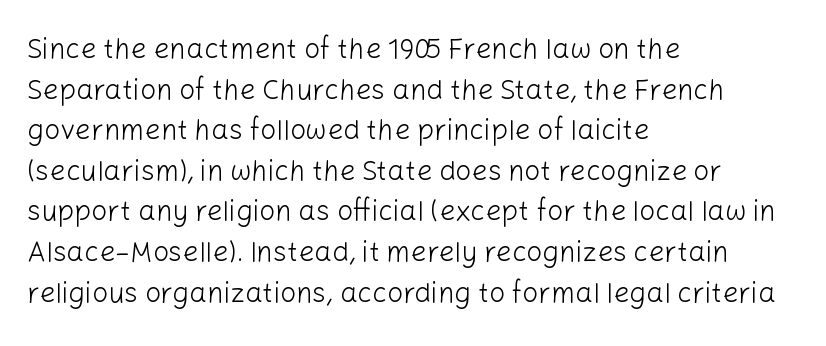
{"serif": "no", "italic": "no", "bold": "no", "weight": "light", "width": "normal", "stroke_contrast": "low", "x_height": "medium", "monospaced": "no", "underline": "no", "align": "left", "line_spacing": "normal", "line_spacing_ratio": 1.45, "letter_spacing": "normal", "letter_spacing_em": 0.0, "glyph_px": 28}
